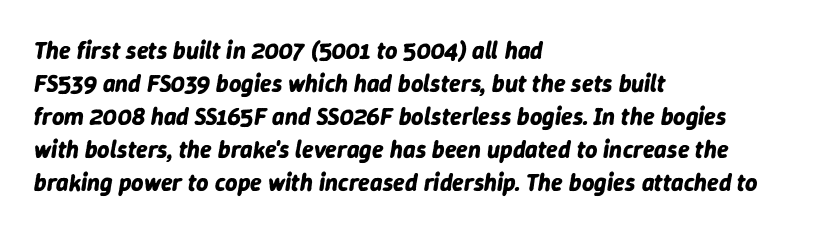
Q: Is the text bold? A: Yes.
Q: Is the text italic (slanted)? A: Yes, it leans right by about 9 degrees.
Q: Is the text underlined? A: No.
Q: How is the paragraph aligned? A: Left-aligned.
Q: Is the spacing between letters normal or unusually wide? A: Normal.
Q: Is the spacing between lines tight, normal or loose? A: Normal.
